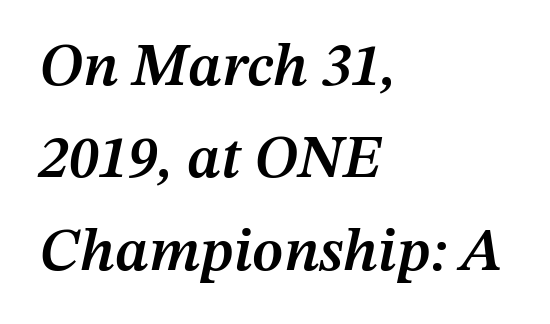
The image shows 60 px semibold type, italic (leaning right); set left-aligned, normal line spacing (1.54x), normal letter spacing, not underlined; medium stroke contrast and a medium x-height.
